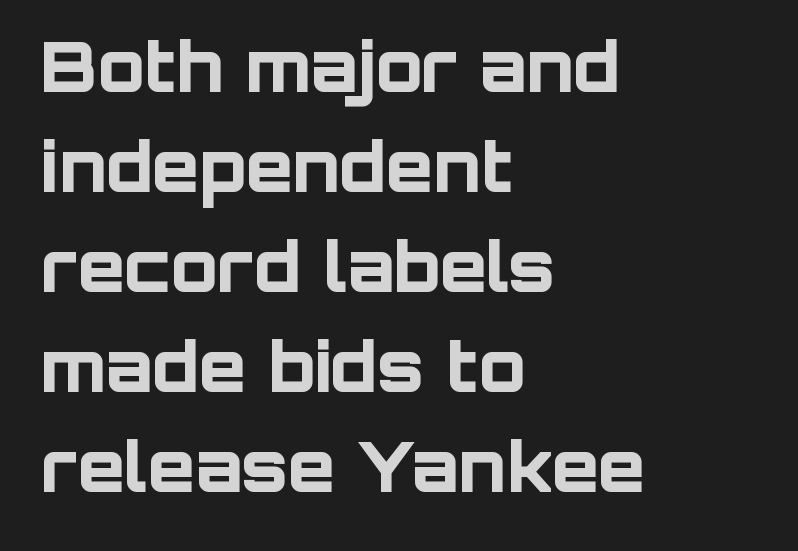
A student would call this left alignment; a typographer would say flush left, rag right. The strokes are fattened all the way to bold. Leading: standard. Posture: vertical.
